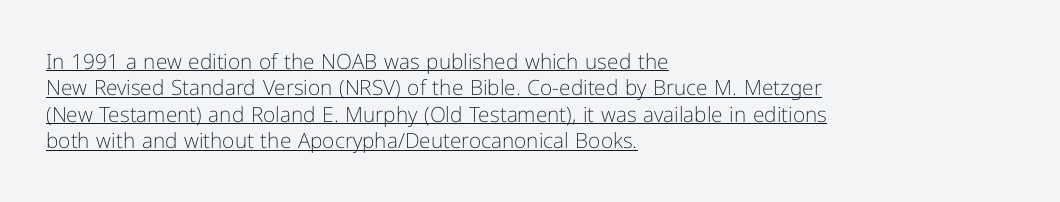
{"italic": "no", "bold": "no", "underline": "yes", "align": "left", "line_spacing": "normal", "line_spacing_ratio": 1.26, "letter_spacing": "normal", "letter_spacing_em": 0.0, "glyph_px": 21}
